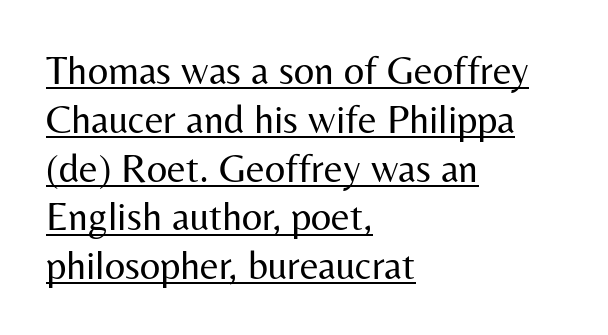
Words appear dense and cohesive because spacing is normal. Nothing heavy about these letters — not bold at all. A rule runs beneath these lines of type. Tall strokes in this sample are plumb rather than angled. This rendering employs a face without finishing strokes, i.e., a sans-serif.
